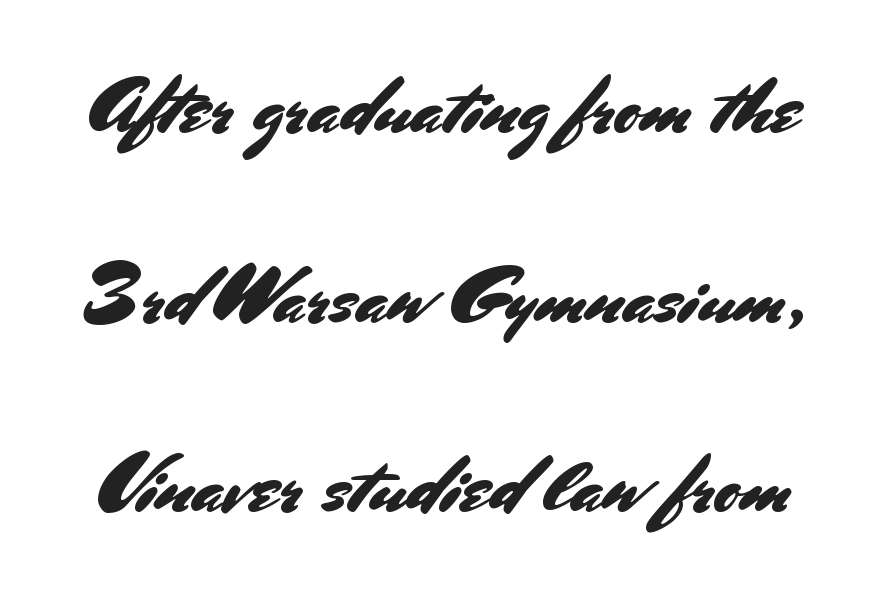
The image shows 80 px sans-serif type; set loose line spacing (2.37x), normal letter spacing, not underlined; medium stroke contrast and a small x-height.
